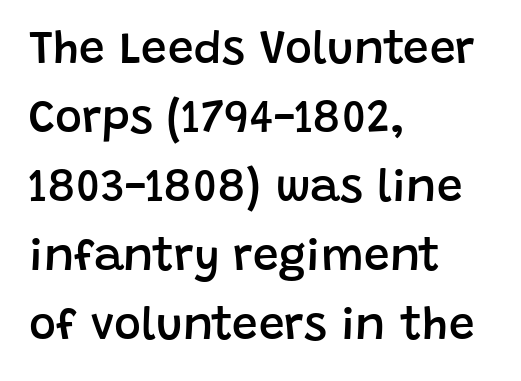
Characters remain perfectly vertical along every line. The face used here is proportionally spaced, like ordinary book or web type. Underline: absent. The tracking reads as untouched default to a designer's eye. The compositor pushed each line to the left boundary.
